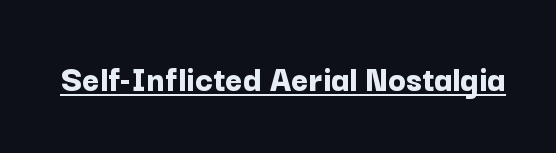
Between one letter and the next there's only the usual sliver of space. Proportional: the letters do not fall into vertical columns. This rendering employs a face without finishing strokes, i.e., a sans-serif. Decoration check: the copy is underlined. Caption: bold face, heavy strokes. Do the letters lean? They stand straight.
